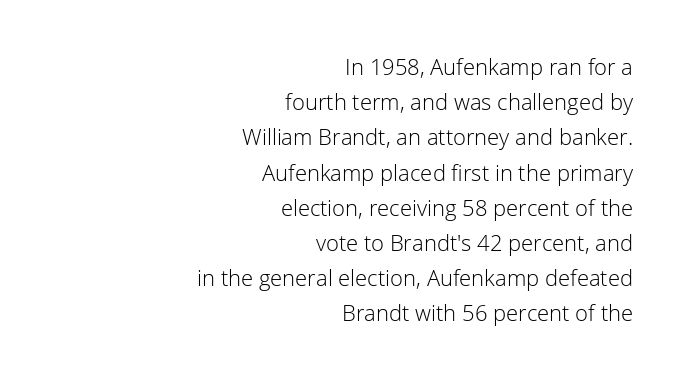
{"italic": "no", "bold": "no", "underline": "no", "align": "right", "line_spacing": "normal", "line_spacing_ratio": 1.6, "letter_spacing": "normal", "letter_spacing_em": 0.0, "glyph_px": 22}
